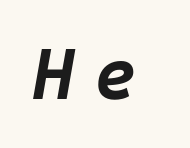
Each word looks stretched out because of the extra space between its letters. The specimen reads as italic at a glance. The words here are not underlined. You'd pick this weight for a headline — it's a proper bold.
